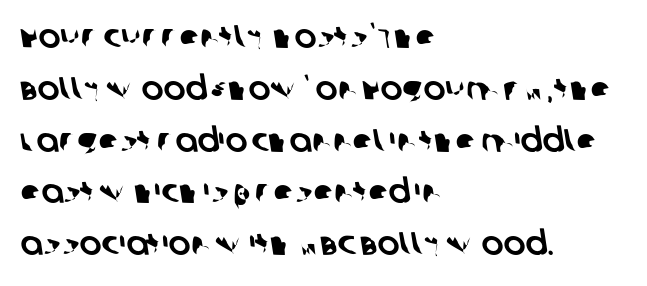
Q: Is the typeface a serif or a sans-serif typeface? A: Sans-serif.
Q: Is the text underlined? A: No.
Q: How is the paragraph aligned? A: Left-aligned.
Q: Is the spacing between letters normal or unusually wide? A: Normal.
Q: Is the spacing between lines tight, normal or loose? A: Normal.
Q: Width (condensed, normal, or wide)? A: Normal.
Q: Stroke contrast? A: Low.
Q: x-height? A: Large.
Q: Monospaced? A: No.
